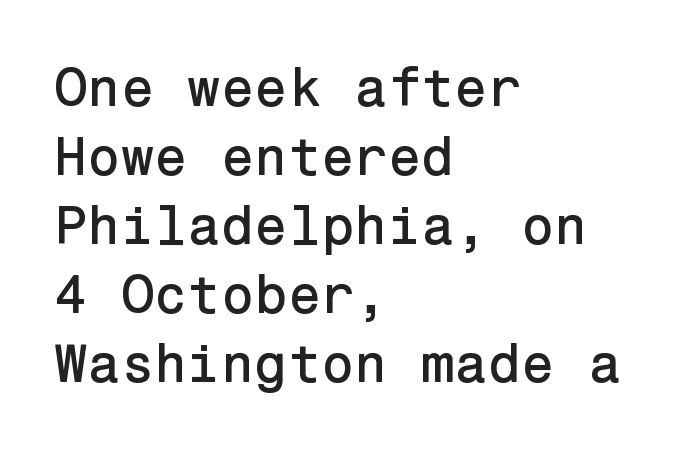
Unlike italic type, these characters show no tilt at all. Typographically, this falls in the sans-serif category. Does the copy run flush right? No — it runs flush left. The space between consecutive lines is moderate.
